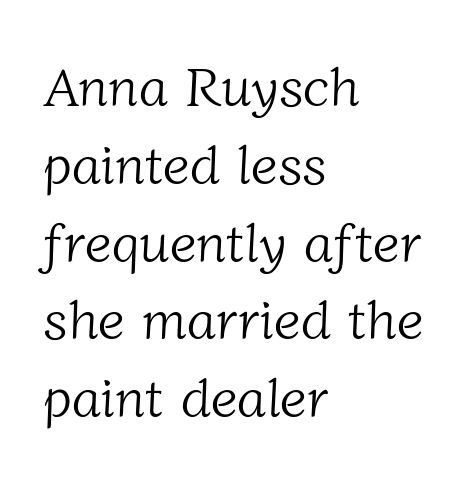
The vertical gap from one line to the next is medium. Look at the tracking — it's just the regular setting, nothing added. The rag falls on the right side of this text block. Weight: not bold — regular or lighter.
